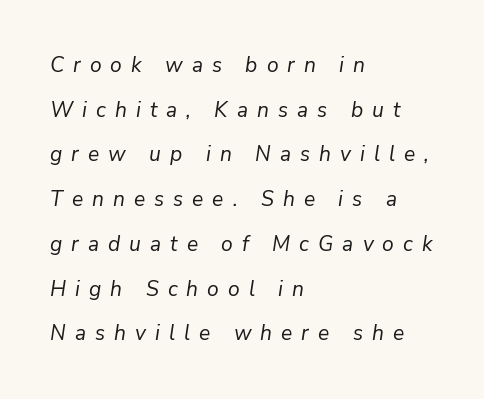
The image shows 21 px text type, italic (leaning right); set left-aligned, loose line spacing (2.13x), unusually wide letter spacing (+0.43 em), not underlined.
